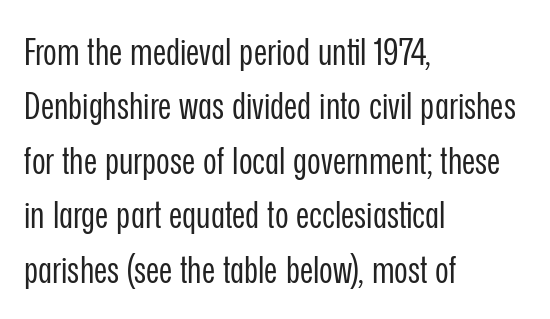
The image shows 37 px regular-weight, condensed sans-serif type, upright; set left-aligned, normal line spacing (1.47x), normal letter spacing, not underlined; low stroke contrast and a medium x-height.
